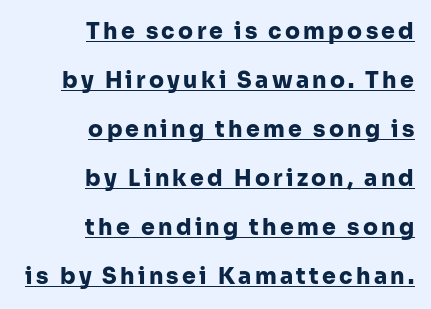
Q: Is the text bold? A: Yes.
Q: Is the text italic (slanted)? A: No, it is upright.
Q: Is the text underlined? A: Yes.
Q: How is the paragraph aligned? A: Right-aligned.
Q: Is the spacing between lines tight, normal or loose? A: Loose.
